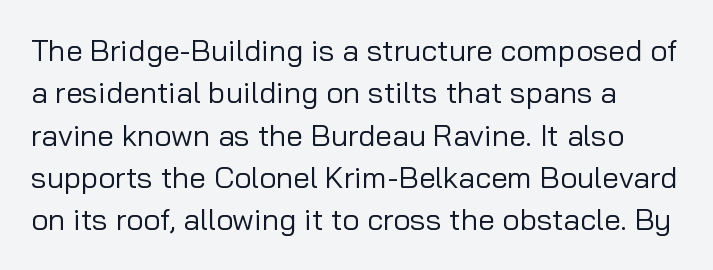
Q: Is the text bold? A: No.
Q: Is the text italic (slanted)? A: No, it is upright.
Q: Is the typeface a serif or a sans-serif typeface? A: Sans-serif.
Q: Is the text underlined? A: No.
Q: Is the spacing between letters normal or unusually wide? A: Normal.
Q: Is the spacing between lines tight, normal or loose? A: Normal.
Q: Width (condensed, normal, or wide)? A: Normal.
Q: Stroke contrast? A: Low.
Q: x-height? A: Medium.
Q: Monospaced? A: No.
